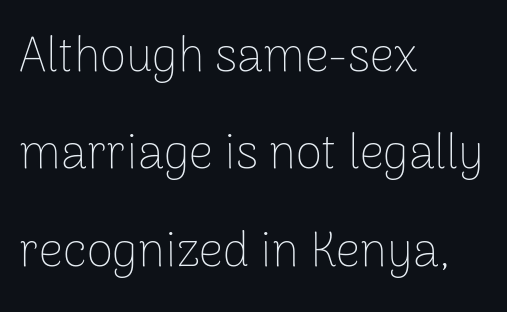
The image shows 48 px thin sans-serif type, upright; set left-aligned, loose line spacing (2.03x), normal letter spacing, not underlined; low stroke contrast and a medium x-height.
